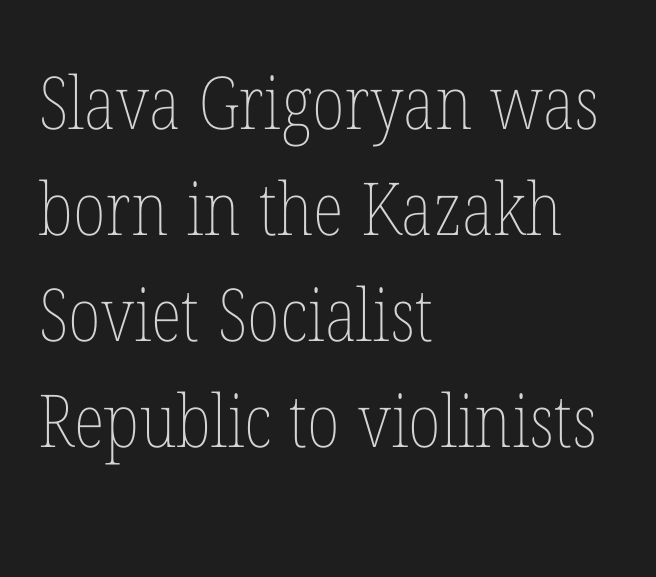
The image shows 73 px thin, condensed type, upright; set left-aligned, normal line spacing (1.45x), normal letter spacing, not underlined; low stroke contrast and a medium x-height.
